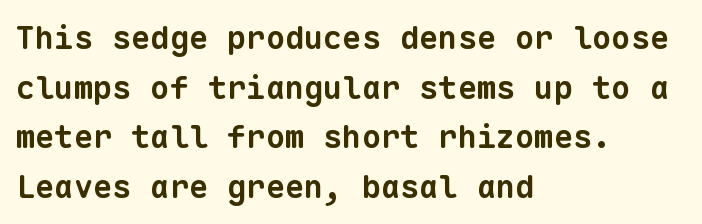
Line beginnings align vertically; line endings do not. One glance says typical: line gaps are just what's usual. The characters look thick and weighty, a clear bold. Classification — sans serif.
